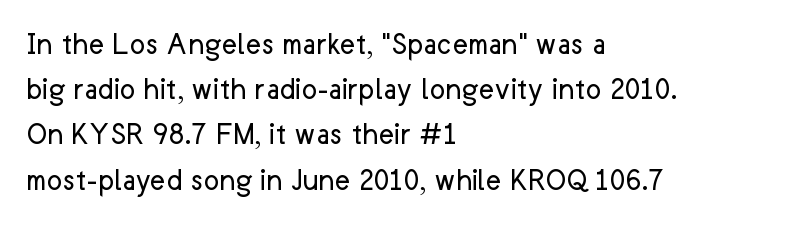
{"serif": "no", "italic": "no", "bold": "no", "weight": "regular", "width": "normal", "stroke_contrast": "low", "x_height": "medium", "monospaced": "no", "underline": "no", "align": "left", "line_spacing": "normal", "line_spacing_ratio": 1.37, "letter_spacing": "normal", "letter_spacing_em": 0.0, "glyph_px": 33}
